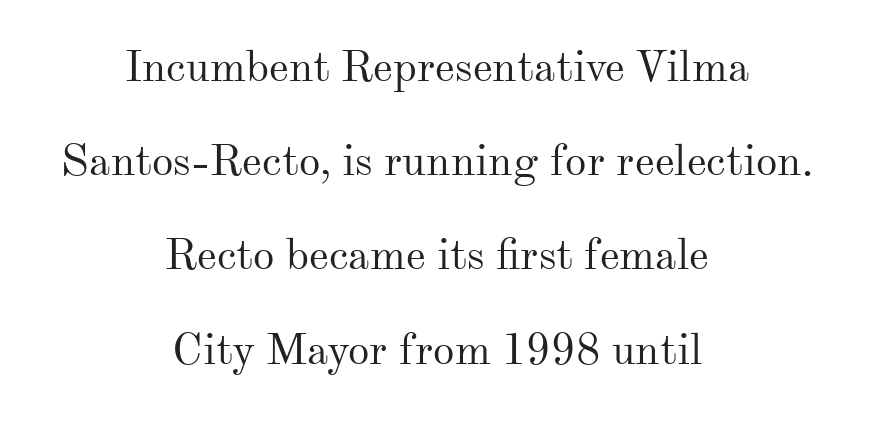
{"serif": "yes", "italic": "no", "bold": "no", "weight": "regular", "width": "normal", "stroke_contrast": "medium", "x_height": "small", "monospaced": "no", "underline": "no", "align": "center", "line_spacing": "loose", "line_spacing_ratio": 2.19, "letter_spacing": "normal", "letter_spacing_em": 0.0, "glyph_px": 43}
